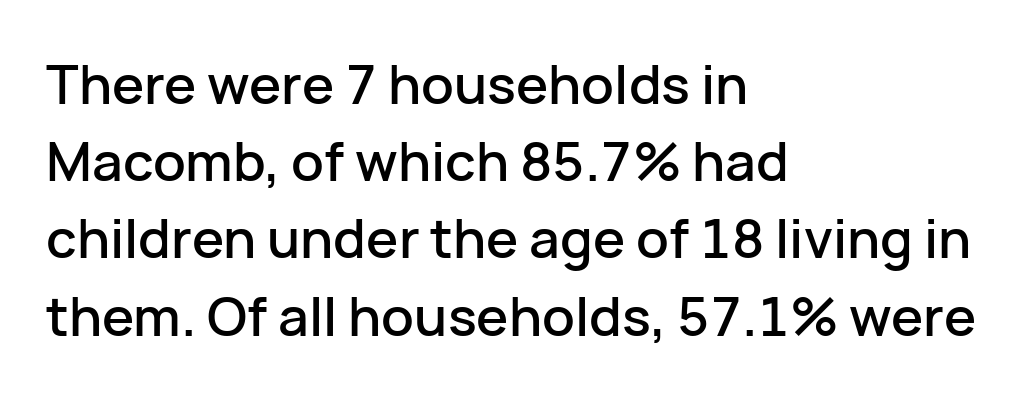
The image shows 54 px sans-serif type, upright; set left-aligned, normal line spacing (1.43x), normal letter spacing, not underlined; low stroke contrast and a medium x-height.
